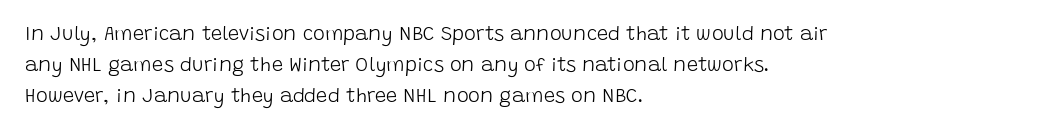
{"italic": "no", "bold": "no", "underline": "no", "align": "left", "line_spacing": "normal", "line_spacing_ratio": 1.56, "letter_spacing": "normal", "letter_spacing_em": 0.0, "glyph_px": 20}
